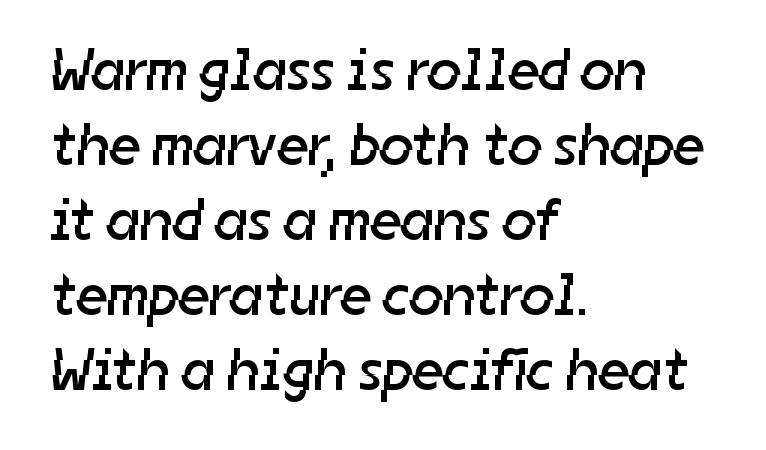
Leading matches the norm, producing a regular column. Nobody touched the tracking dial on this one. The typeface chosen for these lines omits serifs. No extra ink here — the face is not bold. Character widths vary here, with narrow letters taking less room than wide ones.
